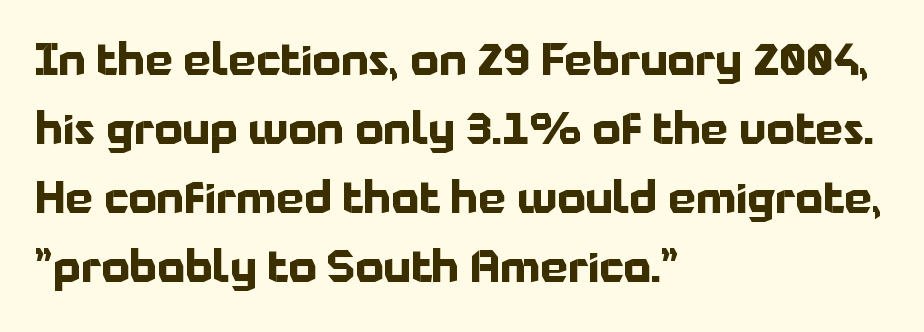
{"serif": "no", "italic": "no", "bold": "yes", "weight": "bold", "width": "normal", "stroke_contrast": "low", "x_height": "medium", "monospaced": "no", "underline": "no", "align": "left", "line_spacing": "normal", "line_spacing_ratio": 1.57, "letter_spacing": "normal", "letter_spacing_em": 0.0, "glyph_px": 44}
